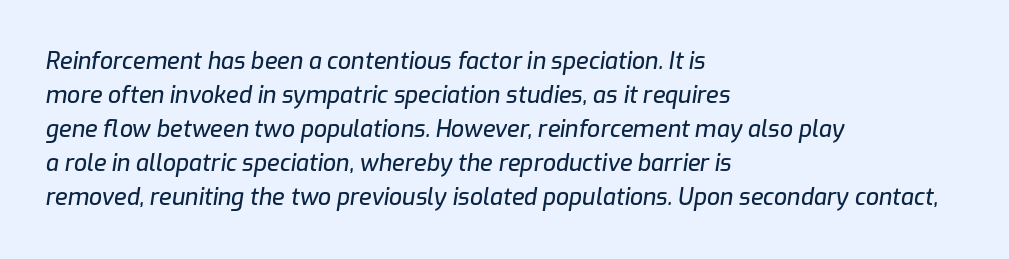
It's the slanting kind of type. Clear beneath every line of the passage. Nobody touched the tracking dial on this one. Notice how descenders clear the ascenders below comfortably — that's standard leading. Teacher's note: observe the even left margin — that is flush-left alignment.
